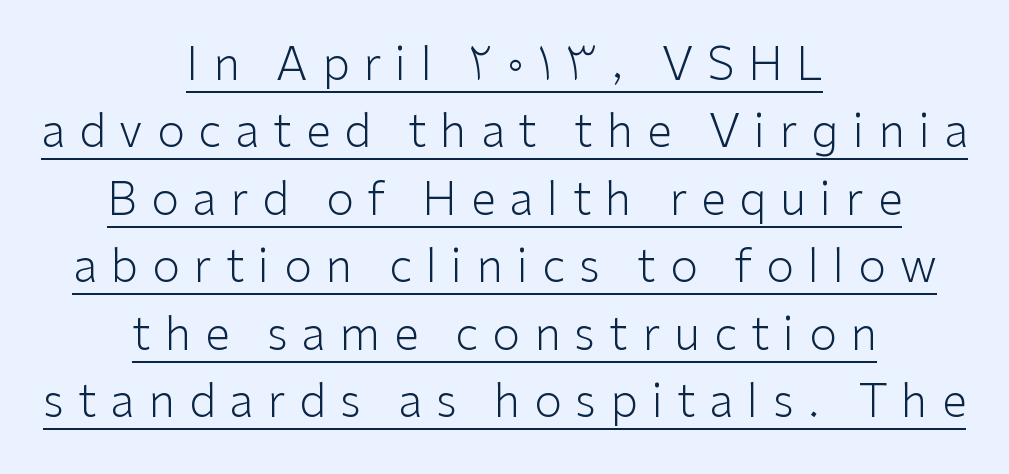
Q: Is the text bold? A: No.
Q: Is the text italic (slanted)? A: No, it is upright.
Q: Is the typeface a serif or a sans-serif typeface? A: Sans-serif.
Q: Is the text underlined? A: Yes.
Q: How is the paragraph aligned? A: Centered.
Q: Is the spacing between letters normal or unusually wide? A: Unusually wide.
Q: Is the spacing between lines tight, normal or loose? A: Normal.
Q: Width (condensed, normal, or wide)? A: Normal.
Q: Stroke contrast? A: Low.
Q: x-height? A: Medium.
Q: Monospaced? A: No.
